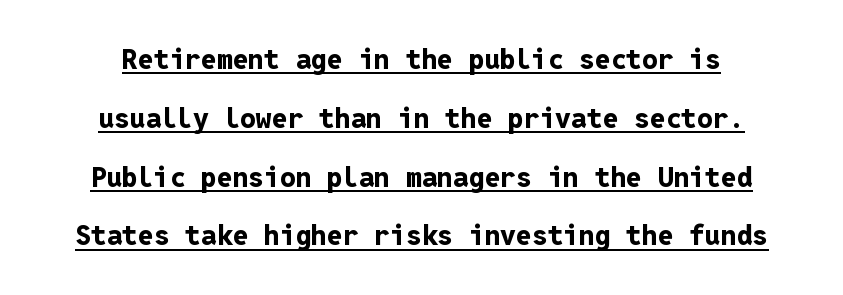
The tracking reads as untouched default to a designer's eye. The string is rendered with underlining switched on. Italic? Not at all — the glyphs are vertical. Students, observe: this is what heavily led, spacious text looks like.
